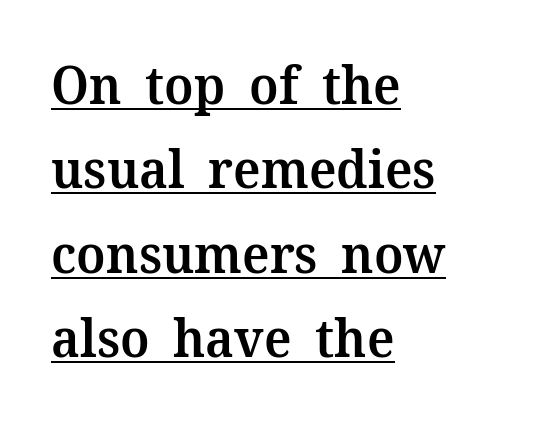
The image shows 53 px semibold serif type, upright; set left-aligned, normal line spacing (1.59x), normal letter spacing, underlined; medium stroke contrast and a medium x-height.
